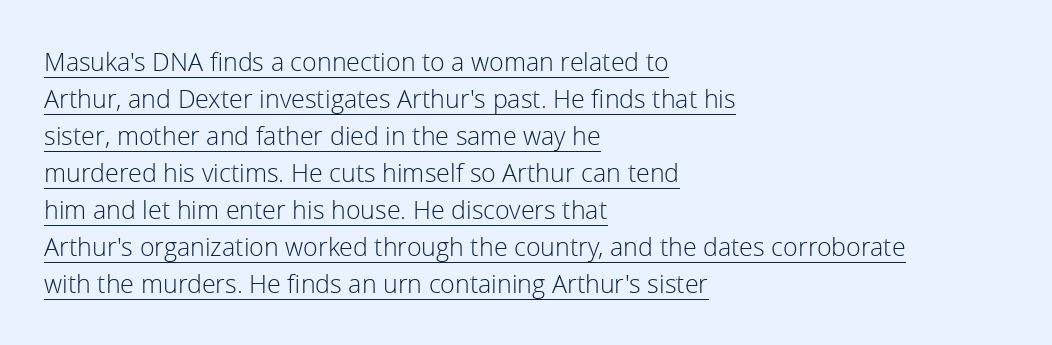
The image shows 25 px text type, upright; set left-aligned, normal line spacing (1.48x), normal letter spacing, underlined.
